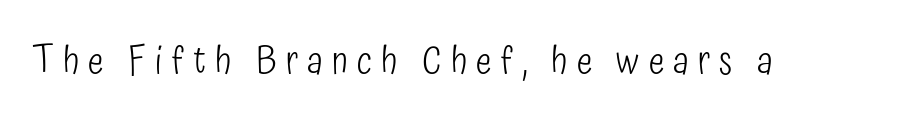
{"serif": "no", "italic": "no", "bold": "no", "weight": "light", "width": "condensed", "stroke_contrast": "low", "x_height": "medium", "monospaced": "no", "underline": "no", "letter_spacing": "wide", "letter_spacing_em": 0.24, "glyph_px": 37}
